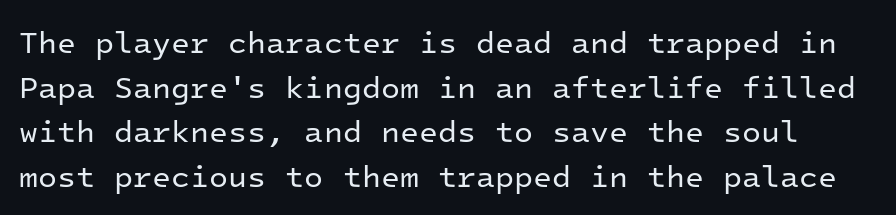
Nobody drew a line under any word here. Baseline-to-baseline distance is the conventional proportion of letter height. The letterforms sit at book weight or below. Caption: standard tracking, unaltered. Posture: upright roman. Check where the strokes stop: nothing finishes them off — pure sans.
